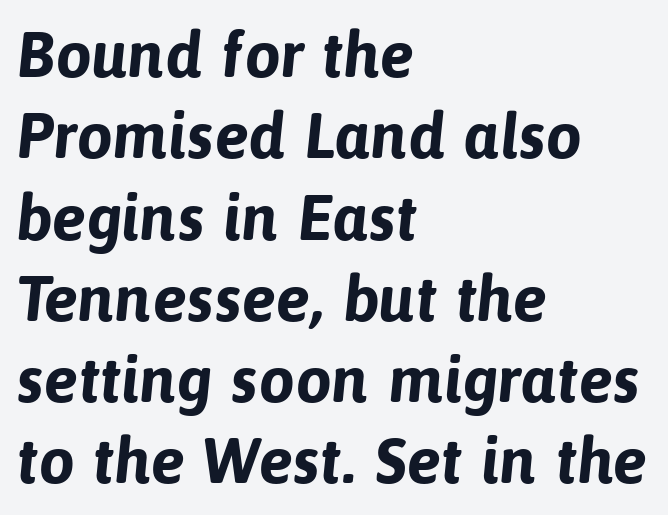
Q: Is the text bold? A: Yes.
Q: Is the typeface a serif or a sans-serif typeface? A: Sans-serif.
Q: Is the text underlined? A: No.
Q: How is the paragraph aligned? A: Left-aligned.
Q: Is the spacing between letters normal or unusually wide? A: Normal.
Q: Is the spacing between lines tight, normal or loose? A: Normal.
Q: Width (condensed, normal, or wide)? A: Normal.
Q: Stroke contrast? A: Low.
Q: x-height? A: Medium.
Q: Monospaced? A: No.
